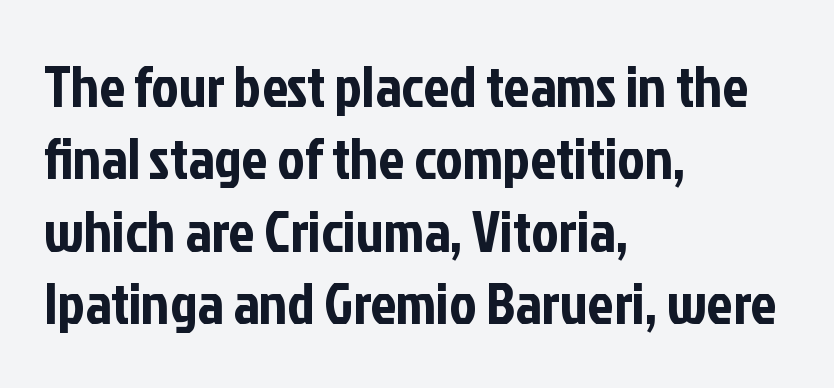
This sample is left-justified, so line endings fall wherever the words run out. The strip under each line holds only bare page. Nothing sits at the stroke ends, so this counts as sans-serif. Inter-character spacing is left at the font's built-in metrics. This sample uses an upright cut, with every glyph sitting square on the baseline.
